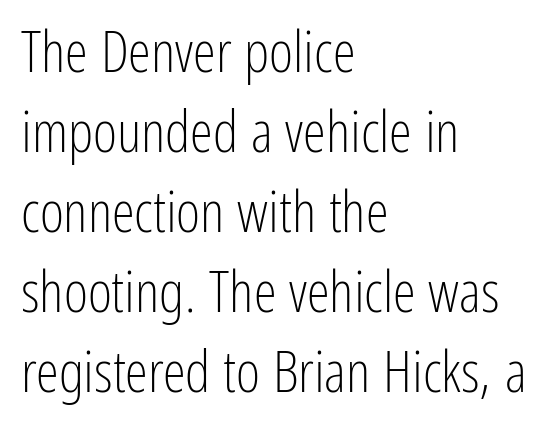
The image shows 58 px light, condensed sans-serif type, upright; set left-aligned, normal line spacing (1.38x), normal letter spacing, not underlined; low stroke contrast and a medium x-height.
